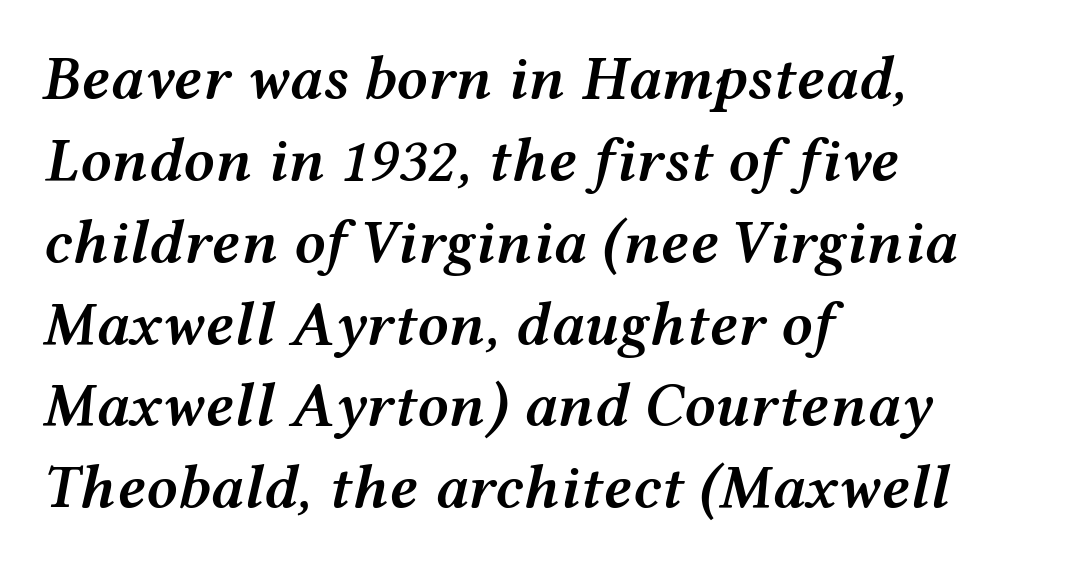
Look at the tracking — it's just the regular setting, nothing added. If you drew a line through each stem, it would be angled. Weight: semibold (demi). Type without underlining.
